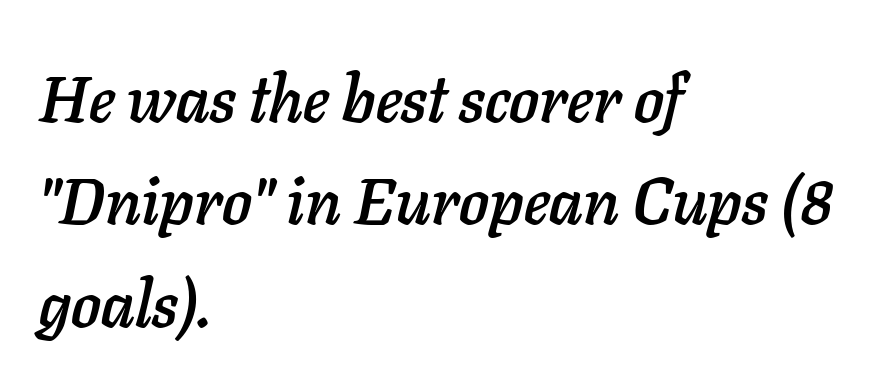
{"italic": "yes", "lean": "right", "slant_degrees": 11, "width": "normal", "stroke_contrast": "low", "x_height": "medium", "monospaced": "no", "underline": "no", "align": "left", "line_spacing": "normal", "line_spacing_ratio": 1.55, "letter_spacing": "normal", "letter_spacing_em": 0.0, "glyph_px": 66}
